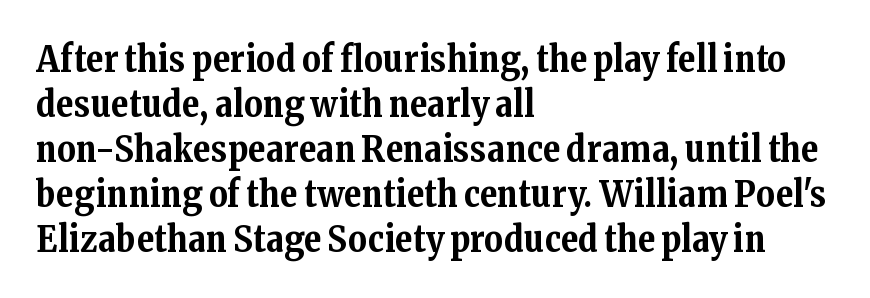
The image shows 36 px bold serif type, upright; set left-aligned, normal line spacing (1.25x), normal letter spacing, not underlined; medium stroke contrast and a medium x-height.
